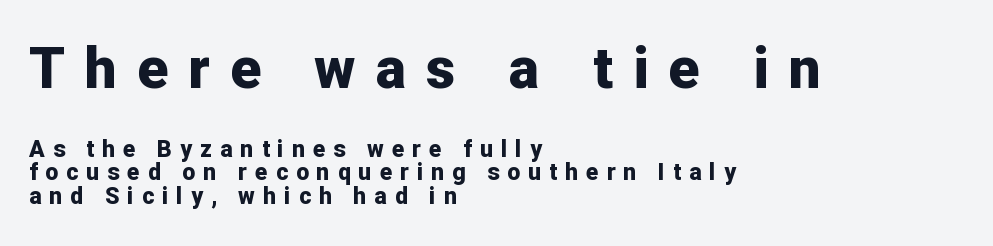
Q: Is the text bold? A: Yes.
Q: Is the text italic (slanted)? A: No, it is upright.
Q: Is the typeface a serif or a sans-serif typeface? A: Sans-serif.
Q: Is the text underlined? A: No.
Q: How is the paragraph aligned? A: Left-aligned.
Q: Is the spacing between letters normal or unusually wide? A: Unusually wide.
Q: Is the spacing between lines tight, normal or loose? A: Tight.
Q: Which block of text is set in a larger size, the first (top) or the second (bottom)? A: The first (top) one.
Q: Width (condensed, normal, or wide)? A: Normal.
Q: Stroke contrast? A: Low.
Q: x-height? A: Medium.
Q: Monospaced? A: No.
